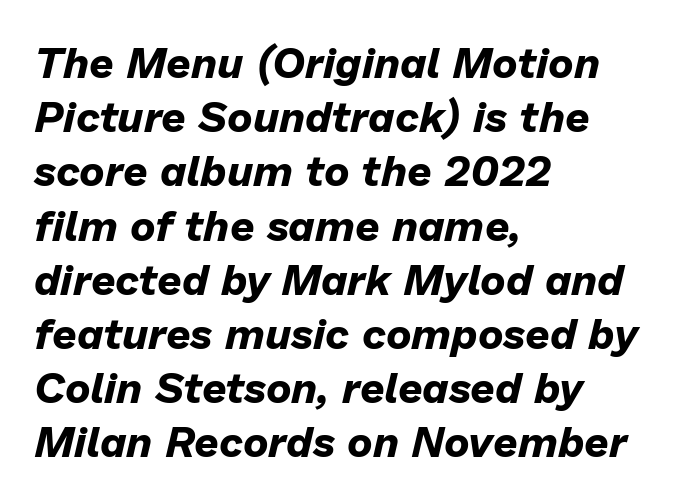
Q: Is the text bold? A: Yes.
Q: Is the text italic (slanted)? A: Yes, it leans right by about 13 degrees.
Q: Is the text underlined? A: No.
Q: How is the paragraph aligned? A: Left-aligned.
Q: Is the spacing between letters normal or unusually wide? A: Normal.
Q: Is the spacing between lines tight, normal or loose? A: Normal.
Q: Width (condensed, normal, or wide)? A: Normal.
Q: Stroke contrast? A: Low.
Q: x-height? A: Medium.
Q: Monospaced? A: No.
